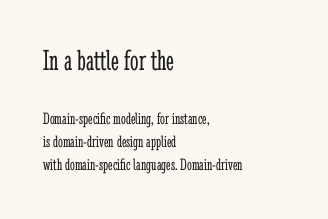
The image shows 30 px light, condensed serif type, upright; set left-aligned, normal line spacing (1.36x), normal letter spacing, not underlined; the first (top) block is 1.76x larger; low stroke contrast and a medium x-height.
